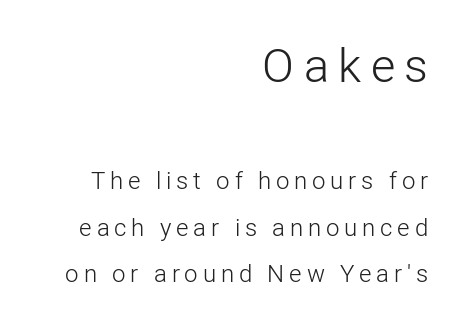
Q: Is the text bold? A: No.
Q: Is the text italic (slanted)? A: No, it is upright.
Q: Is the typeface a serif or a sans-serif typeface? A: Sans-serif.
Q: Is the text underlined? A: No.
Q: How is the paragraph aligned? A: Right-aligned.
Q: Is the spacing between letters normal or unusually wide? A: Unusually wide.
Q: Is the spacing between lines tight, normal or loose? A: Loose.
Q: Which block of text is set in a larger size, the first (top) or the second (bottom)? A: The first (top) one.
Q: Width (condensed, normal, or wide)? A: Normal.
Q: Stroke contrast? A: Low.
Q: x-height? A: Medium.
Q: Monospaced? A: No.
